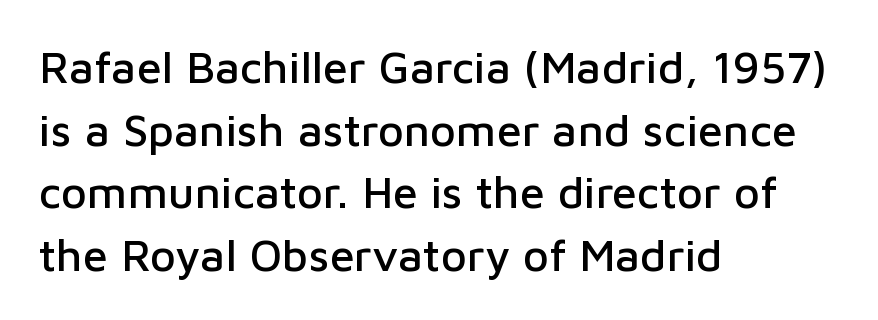
The image shows 45 px sans-serif type, upright; set left-aligned, normal line spacing (1.39x), normal letter spacing, not underlined; low stroke contrast and a medium x-height.
